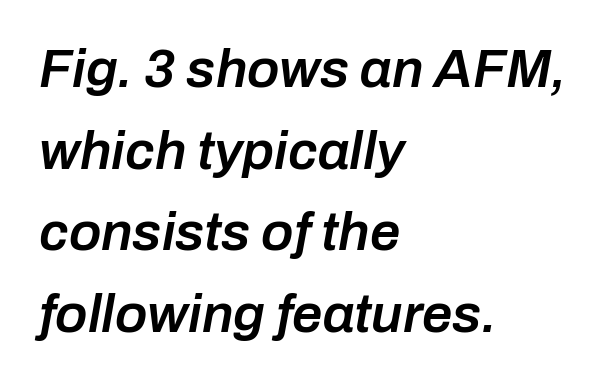
Q: Is the text bold? A: Semi-bold.
Q: Is the text italic (slanted)? A: Yes, it leans right by about 10 degrees.
Q: Is the text underlined? A: No.
Q: How is the paragraph aligned? A: Left-aligned.
Q: Is the spacing between letters normal or unusually wide? A: Normal.
Q: Is the spacing between lines tight, normal or loose? A: Normal.
Q: Width (condensed, normal, or wide)? A: Normal.
Q: Stroke contrast? A: Low.
Q: x-height? A: Medium.
Q: Monospaced? A: No.
